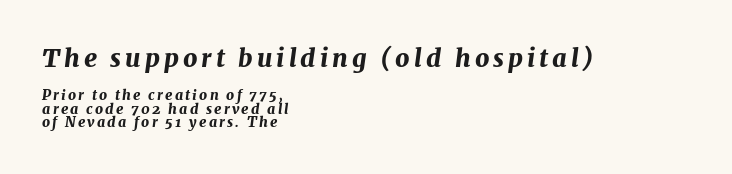
Horizontal alignment here is leftward, the default for most running prose. This is heavy type, rendered in bold. The initial chunk of copy outweighs the following chunk in type size. The passage shown stacks its lines with hardly any gap.
